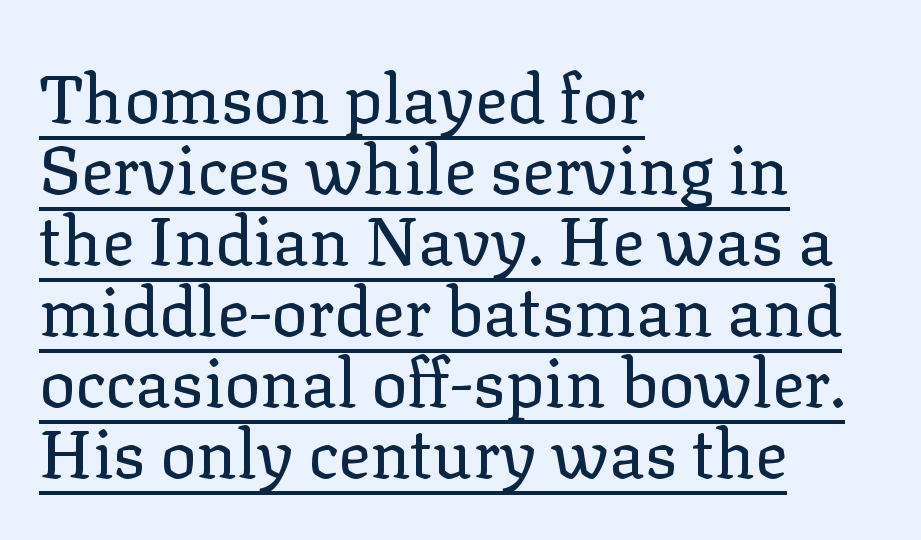
Q: Is the text bold? A: No.
Q: Is the text italic (slanted)? A: No, it is upright.
Q: Is the typeface a serif or a sans-serif typeface? A: Serif.
Q: Is the text underlined? A: Yes.
Q: How is the paragraph aligned? A: Left-aligned.
Q: Is the spacing between letters normal or unusually wide? A: Normal.
Q: Is the spacing between lines tight, normal or loose? A: Tight.
Q: Width (condensed, normal, or wide)? A: Normal.
Q: Stroke contrast? A: Low.
Q: x-height? A: Medium.
Q: Monospaced? A: No.
